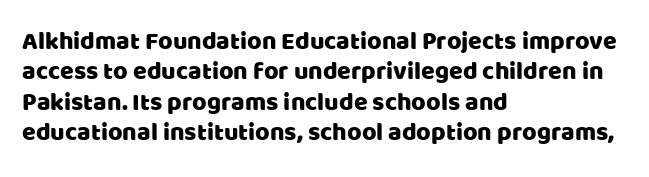
{"italic": "no", "underline": "no", "align": "left", "line_spacing_ratio": 1.22, "letter_spacing": "normal", "letter_spacing_em": 0.0, "glyph_px": 25}
